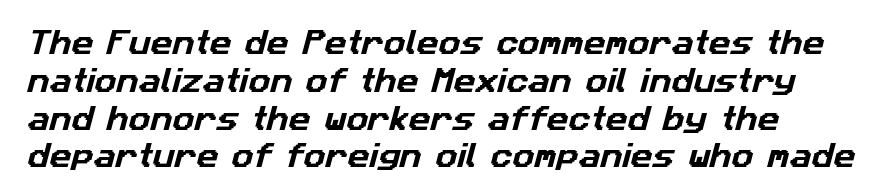
Q: Is the text underlined? A: No.
Q: Is the spacing between letters normal or unusually wide? A: Normal.
Q: Is the spacing between lines tight, normal or loose? A: Normal.
